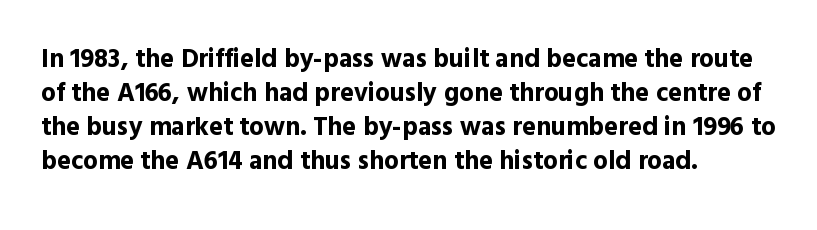
The image shows 26 px bold type, upright; set left-aligned, normal line spacing (1.31x), normal letter spacing, not underlined.
